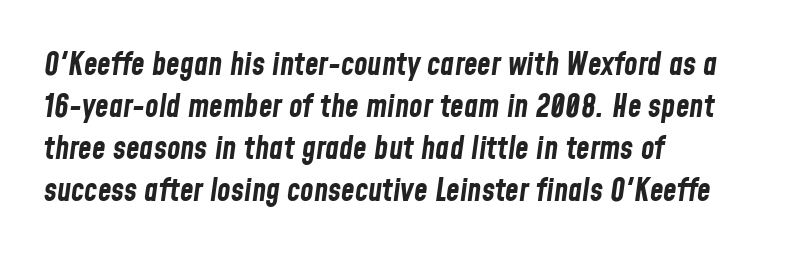
{"italic": "yes", "lean": "right", "slant_degrees": 8, "bold": "yes", "weight": "bold", "width": "condensed", "stroke_contrast": "low", "x_height": "medium", "monospaced": "no", "underline": "no", "align": "left", "line_spacing": "normal", "line_spacing_ratio": 1.35, "letter_spacing": "normal", "letter_spacing_em": 0.0, "glyph_px": 31}
